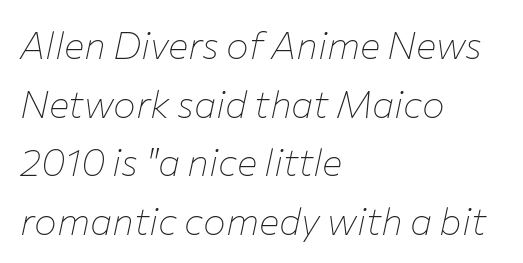
The baseline area is clear. Whoever set this chose a conventional vertical rhythm. The rag falls on the right side of this text block. The letters advance in unequal steps, a hallmark of proportional type.
